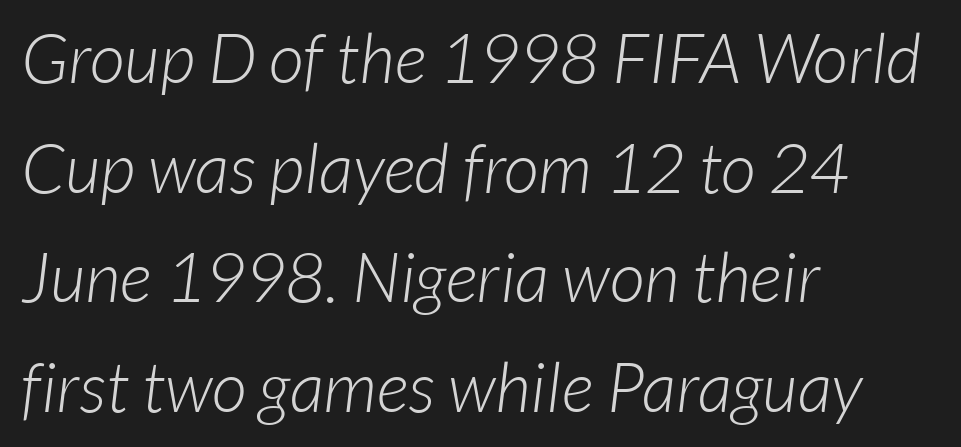
Q: Is the text bold? A: No.
Q: Is the typeface a serif or a sans-serif typeface? A: Sans-serif.
Q: Is the text underlined? A: No.
Q: How is the paragraph aligned? A: Left-aligned.
Q: Is the spacing between letters normal or unusually wide? A: Normal.
Q: Is the spacing between lines tight, normal or loose? A: Normal.
Q: Width (condensed, normal, or wide)? A: Normal.
Q: Stroke contrast? A: Low.
Q: x-height? A: Medium.
Q: Monospaced? A: No.
